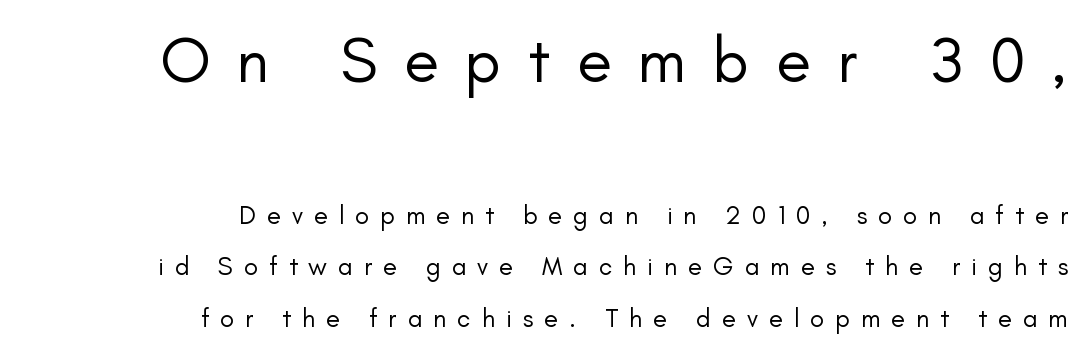
Rule under the text: the space is simply empty. If you drew a ruler down the right edge, every line would touch it. This sample uses a sans-serif face. Do the characters align in a grid? No, the font is proportional. The lettering stays uniformly vertical, giving the passage a roman look.
